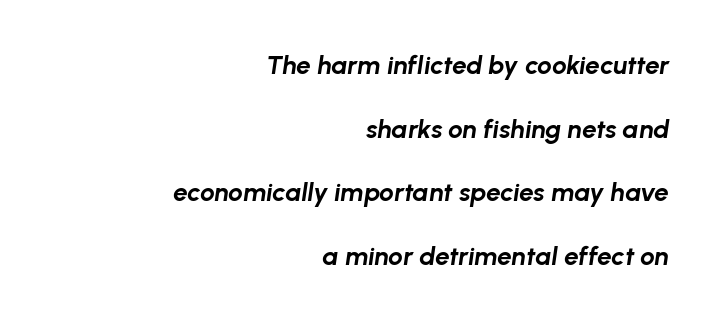
Typographic density is high because the face is bold. The block of text is sparse from top to bottom, with ample space between rows. You can tell it's italic because the verticals aren't actually vertical. Compared with typical body copy, the letter spacing here is the same. The specimen omits any rule beneath the text block's lines. The compositor pushed each line to the right boundary.
